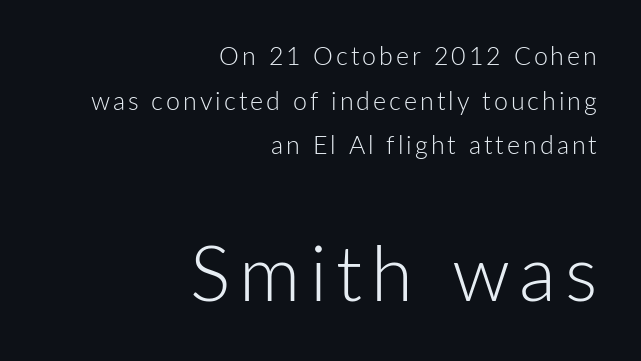
{"serif": "no", "italic": "no", "bold": "no", "weight": "light", "width": "normal", "stroke_contrast": "low", "x_height": "medium", "monospaced": "no", "underline": "no", "align": "right", "line_spacing_ratio": 1.79, "larger_block": "second", "size_ratio": 3.04, "glyph_px": 76}
